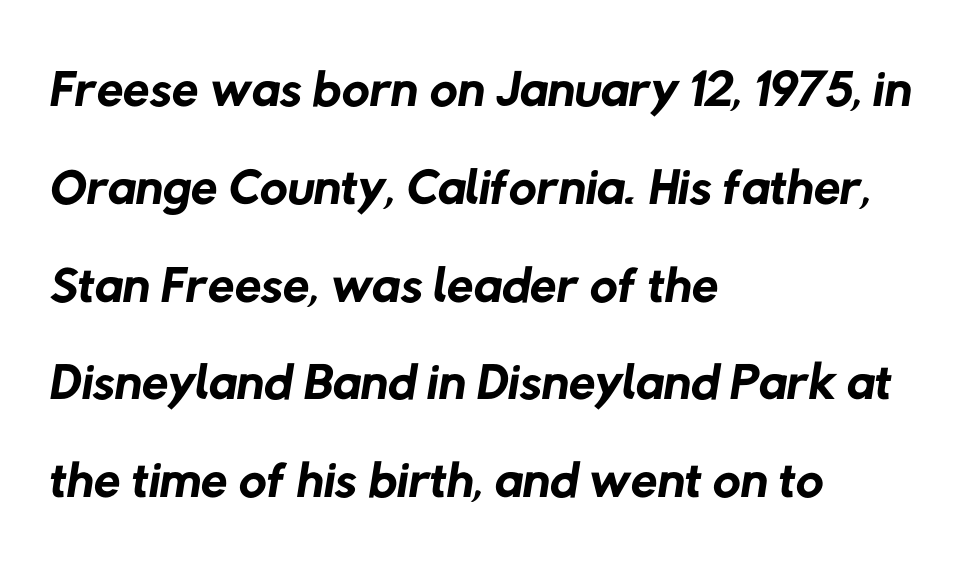
Q: Is the text bold? A: No.
Q: Is the typeface a serif or a sans-serif typeface? A: Sans-serif.
Q: Is the text underlined? A: No.
Q: How is the paragraph aligned? A: Left-aligned.
Q: Is the spacing between letters normal or unusually wide? A: Normal.
Q: Is the spacing between lines tight, normal or loose? A: Normal.
Q: Width (condensed, normal, or wide)? A: Normal.
Q: Stroke contrast? A: Low.
Q: x-height? A: Medium.
Q: Monospaced? A: No.
